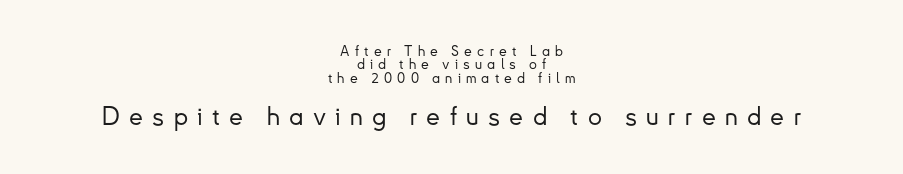
The image shows 25 px text type, upright; set centered, tight line spacing (0.95x), unusually wide letter spacing (+0.37 em), not underlined; the second (bottom) block is 1.79x larger.
